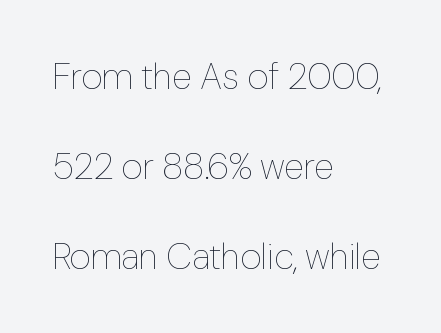
The text block is weighted toward the left margin, trailing off unevenly rightward. The letters sit at their default tracking, neither squeezed nor spread. It's the straight-up-and-down kind of type. Baseline-to-baseline distance is far greater than the letter height. Note the varied advance widths — an 'i' is clearly narrower than an 'm'. Heaviness? Minimal to ordinary, like unemphasized prose.
